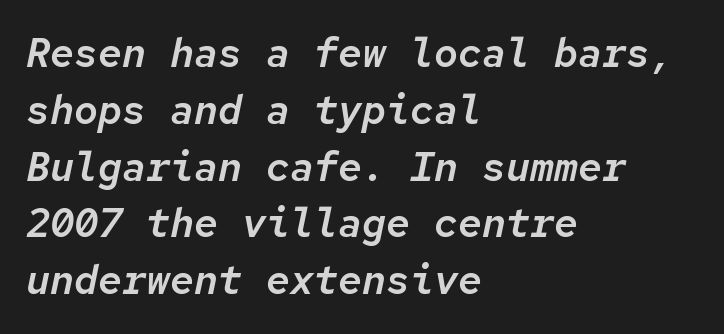
{"italic": "yes", "lean": "right", "slant_degrees": 12, "width": "normal", "stroke_contrast": "low", "x_height": "medium", "monospaced": "yes", "underline": "no", "align": "left", "line_spacing": "normal", "line_spacing_ratio": 1.42, "letter_spacing": "normal", "letter_spacing_em": 0.0, "glyph_px": 40}
